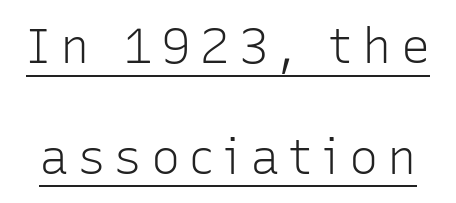
{"serif": "no", "italic": "no", "bold": "no", "weight": "light", "width": "normal", "stroke_contrast": "low", "x_height": "medium", "monospaced": "no", "underline": "yes", "line_spacing": "loose", "line_spacing_ratio": 2.26, "glyph_px": 49}
